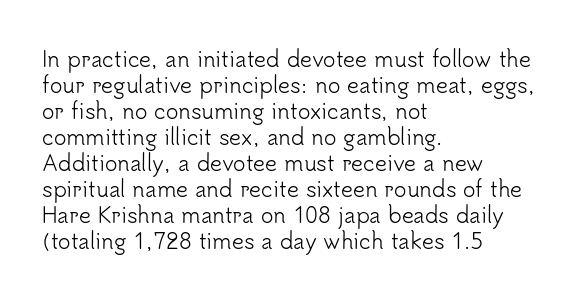
Q: Is the text bold? A: No.
Q: Is the text italic (slanted)? A: No, it is upright.
Q: Is the text underlined? A: No.
Q: How is the paragraph aligned? A: Left-aligned.
Q: Is the spacing between letters normal or unusually wide? A: Normal.
